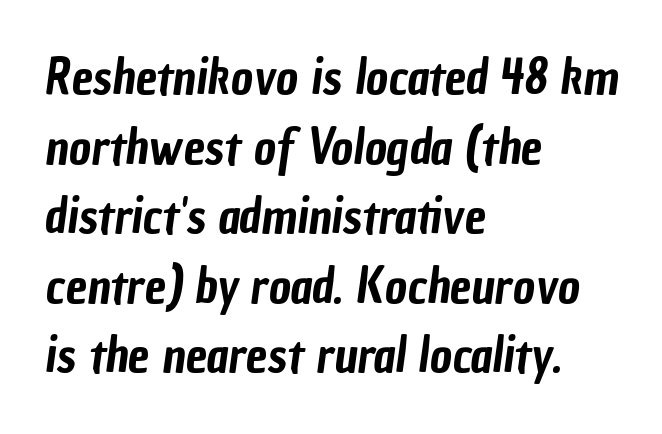
The image shows 48 px condensed sans-serif type; set left-aligned, normal line spacing (1.45x), normal letter spacing, not underlined; low stroke contrast and a medium x-height.
